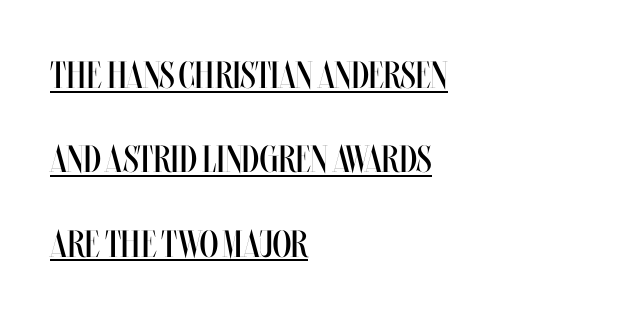
The image shows 38 px regular-weight, condensed type, upright; set left-aligned, loose line spacing (2.22x), normal letter spacing, underlined; medium stroke contrast and a large x-height.
